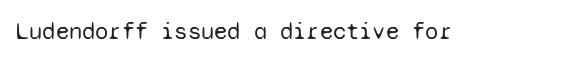
{"italic": "no", "bold": "no", "underline": "no", "letter_spacing": "normal", "letter_spacing_em": 0.0, "glyph_px": 24}
